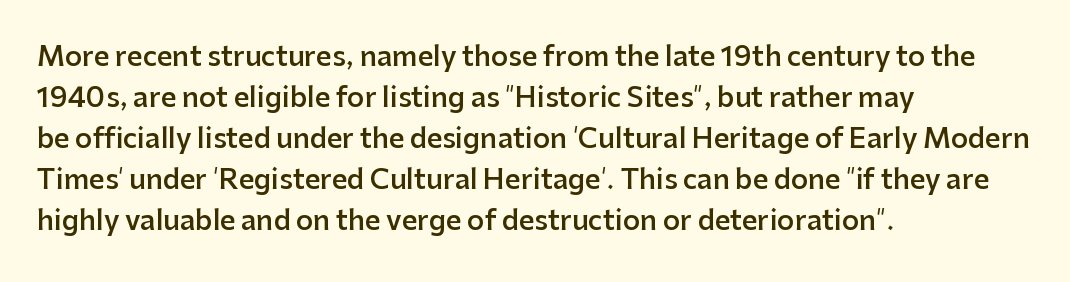
Does extra space separate the letters? No, they use regular spacing. Line spacing here is normal. Visually the block forms a straight wall on the left and a jagged coastline on the right. Unlike italic type, these characters show no tilt at all. The face used here is a semibold: visibly heavier than regular, lighter than bold. The foot of each line stays bare and open.
